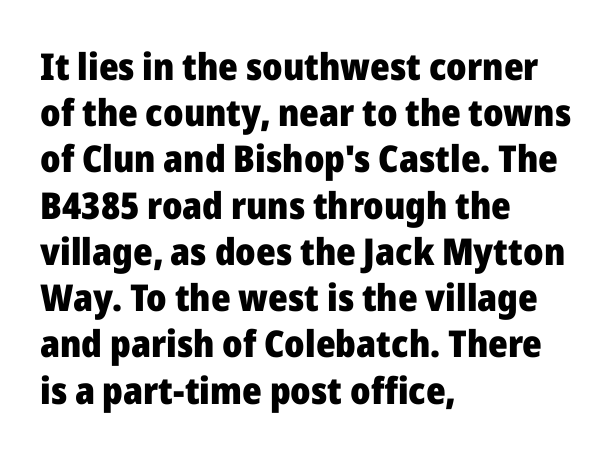
Is there any slant? The stems are plumb. Visually the block forms a straight wall on the left and a jagged coastline on the right. Each letter keeps its own natural width here, so spacing adapts to shape. Thick stems and heavy bowls — unmistakably bold. Unlike a traditional serif, this face leaves its strokes unadorned.
